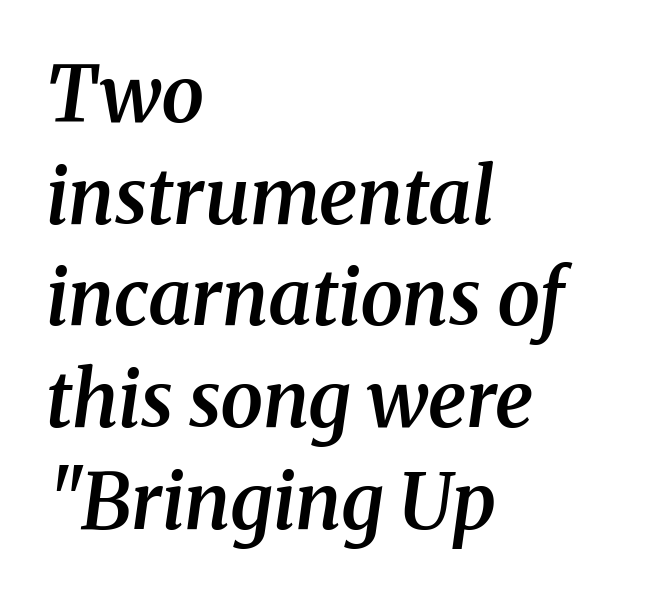
Q: Is the text bold? A: Semi-bold.
Q: Is the text italic (slanted)? A: Yes, it leans right by about 8 degrees.
Q: Is the typeface a serif or a sans-serif typeface? A: Serif.
Q: Is the text underlined? A: No.
Q: How is the paragraph aligned? A: Left-aligned.
Q: Is the spacing between letters normal or unusually wide? A: Normal.
Q: Is the spacing between lines tight, normal or loose? A: Normal.
Q: Width (condensed, normal, or wide)? A: Normal.
Q: Stroke contrast? A: Medium.
Q: x-height? A: Medium.
Q: Monospaced? A: No.
